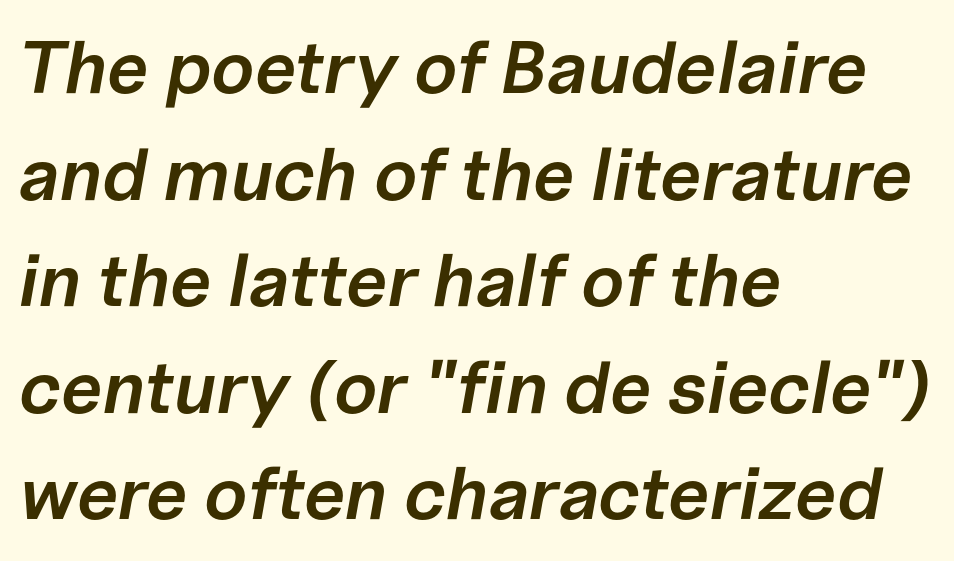
The image shows 74 px semibold type, italic (leaning right); set left-aligned, normal line spacing (1.44x), normal letter spacing, not underlined; low stroke contrast and a medium x-height.
